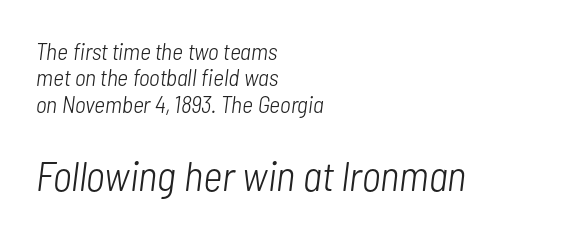
The image shows 42 px light, condensed type, italic (leaning right); set left-aligned, tight line spacing (1.1x), normal letter spacing, not underlined; the second (bottom) block is 1.75x larger; low stroke contrast and a medium x-height.
